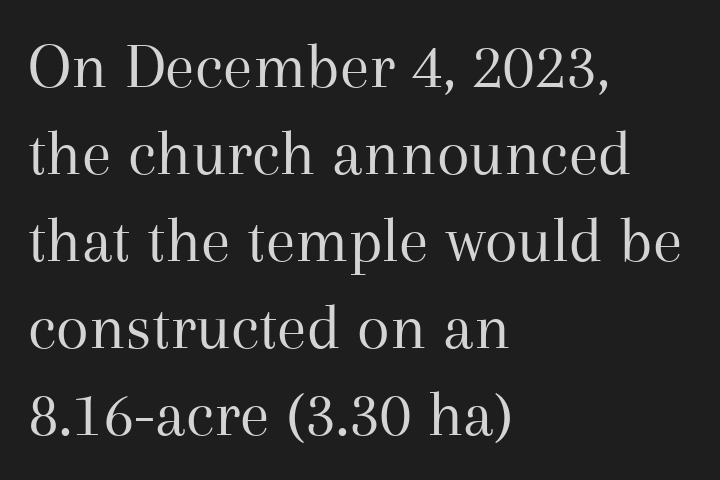
Q: Is the text bold? A: No.
Q: Is the text italic (slanted)? A: No, it is upright.
Q: Is the typeface a serif or a sans-serif typeface? A: Serif.
Q: Is the text underlined? A: No.
Q: How is the paragraph aligned? A: Left-aligned.
Q: Is the spacing between letters normal or unusually wide? A: Normal.
Q: Is the spacing between lines tight, normal or loose? A: Normal.
Q: Width (condensed, normal, or wide)? A: Normal.
Q: Stroke contrast? A: Medium.
Q: x-height? A: Medium.
Q: Monospaced? A: No.
